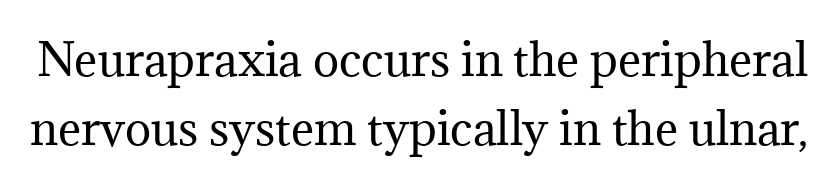
The type sits square on the baseline with zero lean. Stem width sits at or under what a default text font uses. Students, note that the glyphs here touch the page at normal intervals. Each new line begins a customary step beneath the previous one.
